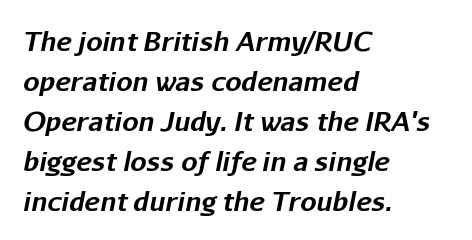
Q: Is the text bold? A: Yes.
Q: Is the text italic (slanted)? A: Yes, it leans right by about 11 degrees.
Q: Is the text underlined? A: No.
Q: How is the paragraph aligned? A: Left-aligned.
Q: Is the spacing between letters normal or unusually wide? A: Normal.
Q: Is the spacing between lines tight, normal or loose? A: Normal.
